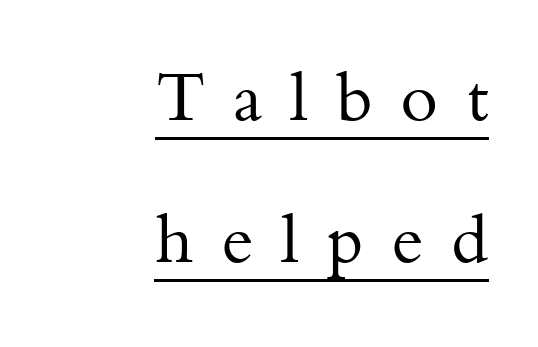
{"serif": "yes", "italic": "no", "bold": "no", "weight": "regular", "width": "normal", "stroke_contrast": "medium", "x_height": "small", "monospaced": "no", "underline": "yes", "align": "right", "line_spacing": "loose", "line_spacing_ratio": 2.09, "letter_spacing": "wide", "letter_spacing_em": 0.41, "glyph_px": 68}
